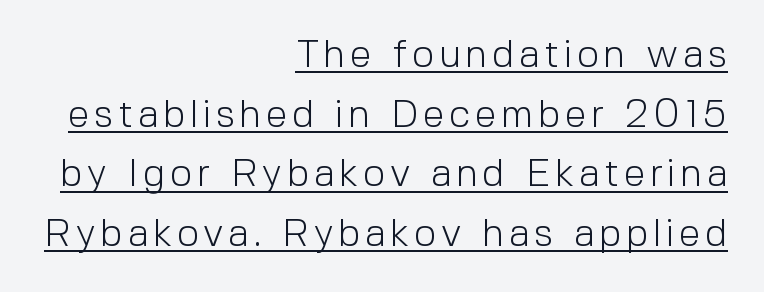
The image shows 39 px light sans-serif type, upright; set right-aligned, normal line spacing (1.53x), underlined; a medium x-height.
